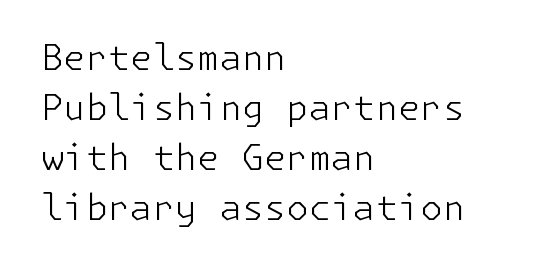
{"serif": "no", "italic": "no", "bold": "no", "weight": "light", "width": "normal", "stroke_contrast": "low", "x_height": "medium", "underline": "no", "align": "left", "line_spacing": "normal", "line_spacing_ratio": 1.39, "letter_spacing": "normal", "letter_spacing_em": 0.0, "glyph_px": 36}
